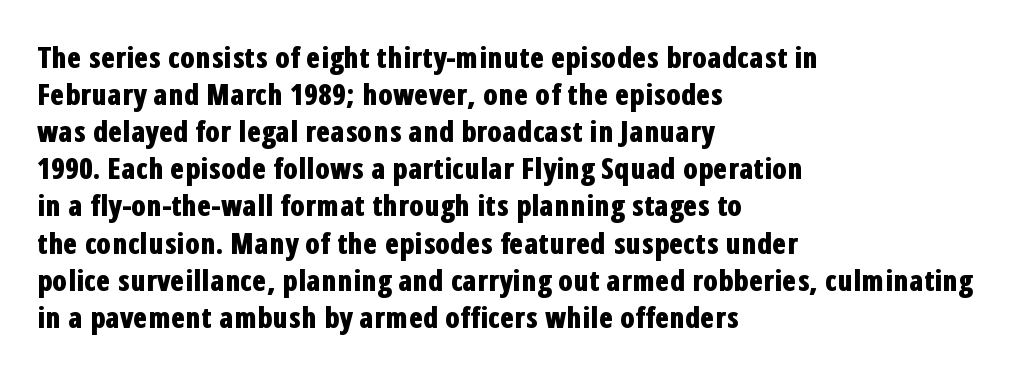
The image shows 29 px bold, condensed sans-serif type, upright; set left-aligned, normal line spacing (1.28x), normal letter spacing, not underlined; low stroke contrast and a medium x-height.
